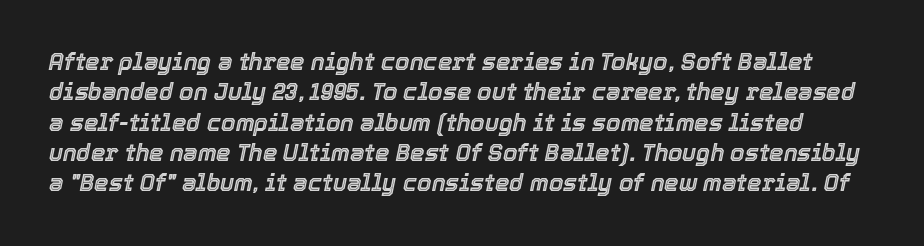
Q: Is the text italic (slanted)? A: Yes, it leans right by about 12 degrees.
Q: Is the text underlined? A: No.
Q: Is the spacing between letters normal or unusually wide? A: Normal.
Q: Is the spacing between lines tight, normal or loose? A: Normal.
